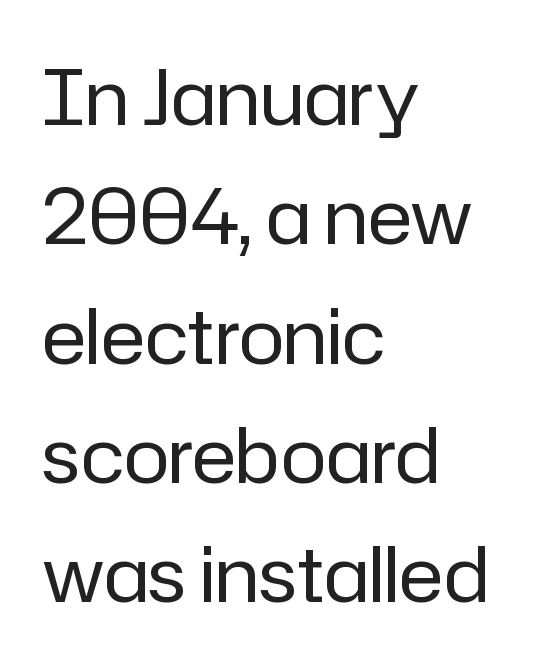
The image shows 76 px regular-weight sans-serif type, upright; set left-aligned, normal line spacing (1.57x), normal letter spacing, not underlined; low stroke contrast and a medium x-height.
